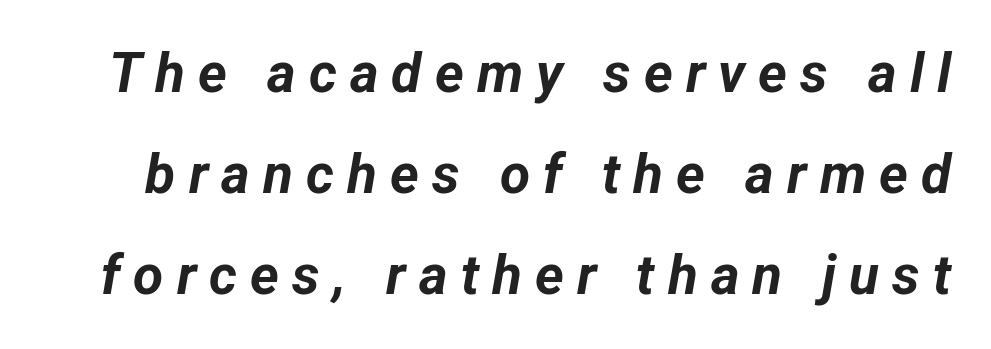
The image shows 55 px bold type, italic (leaning right); set line spacing 1.84x, unusually wide letter spacing (+0.24 em), not underlined; low stroke contrast and a medium x-height.
